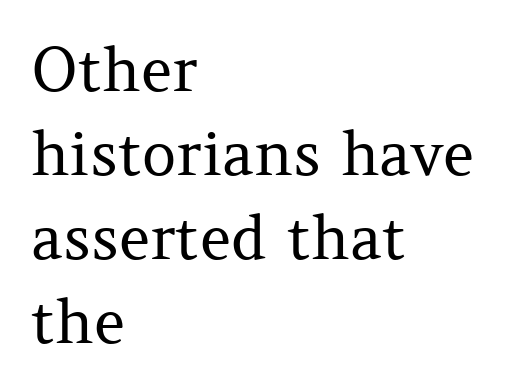
Q: Is the text bold? A: No.
Q: Is the text italic (slanted)? A: No, it is upright.
Q: Is the typeface a serif or a sans-serif typeface? A: Serif.
Q: Is the text underlined? A: No.
Q: How is the paragraph aligned? A: Left-aligned.
Q: Is the spacing between letters normal or unusually wide? A: Normal.
Q: Is the spacing between lines tight, normal or loose? A: Normal.
Q: Width (condensed, normal, or wide)? A: Normal.
Q: Stroke contrast? A: Medium.
Q: x-height? A: Medium.
Q: Monospaced? A: No.
